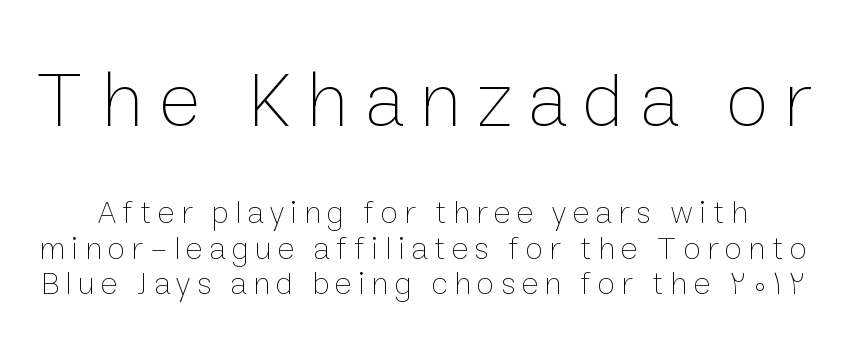
{"italic": "no", "bold": "no", "weight": "thin", "width": "normal", "stroke_contrast": "low", "x_height": "medium", "monospaced": "no", "underline": "no", "line_spacing": "tight", "line_spacing_ratio": 1.12, "letter_spacing": "wide", "letter_spacing_em": 0.2, "larger_block": "first", "size_ratio": 2.47, "glyph_px": 79}
